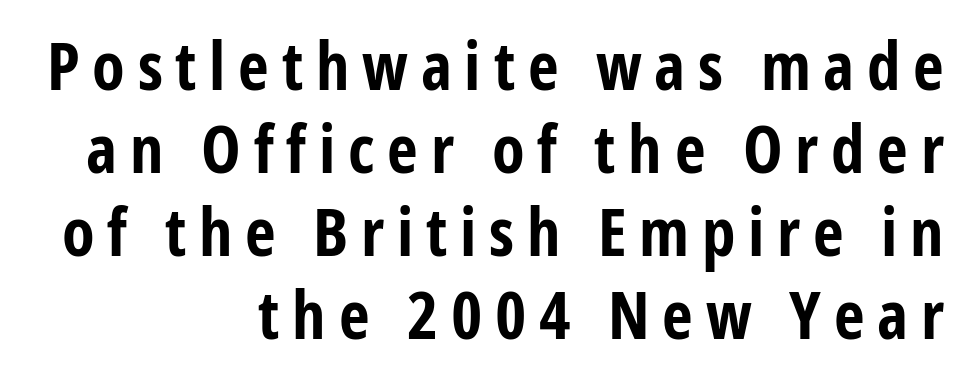
Has an underline been added? It has not. Bold? Absolutely — the strokes are thick and heavy. A roman cut, with each character standing at attention. Here the designer chose a conventional face with non-uniform glyph widths. The lines in this sample share a right terminus and differ only in where they begin. Each letter's strokes conclude bluntly, with no projecting serifs.
